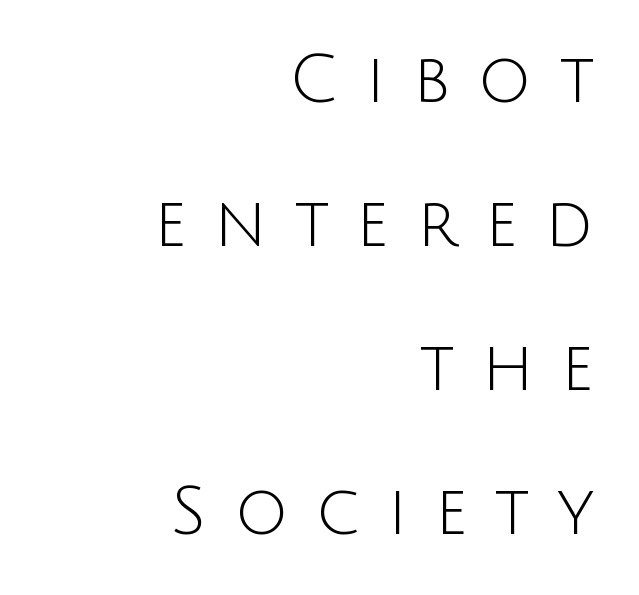
{"serif": "no", "italic": "no", "bold": "no", "weight": "light", "width": "normal", "stroke_contrast": "low", "x_height": "large", "monospaced": "no", "underline": "no", "align": "right", "line_spacing": "loose", "line_spacing_ratio": 2.18, "letter_spacing": "wide", "letter_spacing_em": 0.42, "glyph_px": 66}
